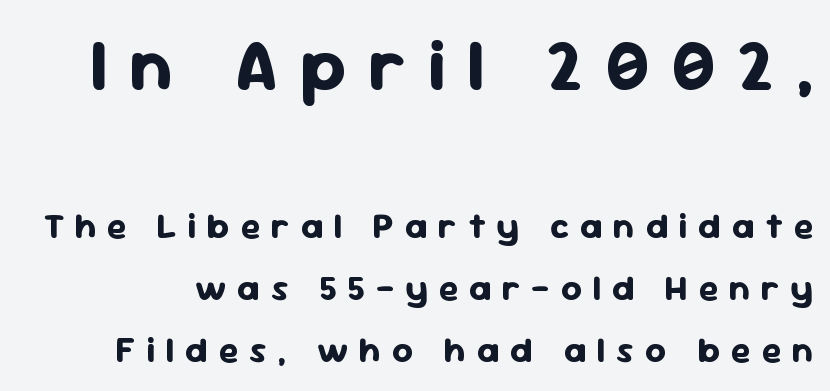
Q: Is the text bold? A: Yes.
Q: Is the text italic (slanted)? A: No, it is upright.
Q: Is the typeface a serif or a sans-serif typeface? A: Sans-serif.
Q: Is the text underlined? A: No.
Q: Is the spacing between letters normal or unusually wide? A: Unusually wide.
Q: Which block of text is set in a larger size, the first (top) or the second (bottom)? A: The first (top) one.
Q: Width (condensed, normal, or wide)? A: Normal.
Q: Stroke contrast? A: Low.
Q: x-height? A: Medium.
Q: Monospaced? A: No.
